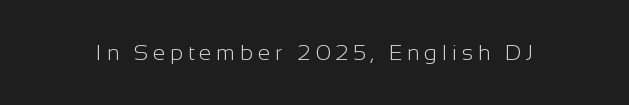
{"italic": "no", "bold": "no", "underline": "no", "letter_spacing": "wide", "letter_spacing_em": 0.22, "glyph_px": 22}
